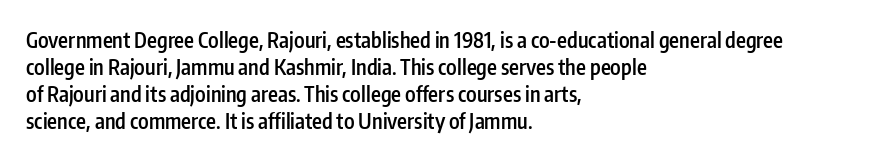
Q: Is the text bold? A: Semi-bold.
Q: Is the text italic (slanted)? A: No, it is upright.
Q: Is the text underlined? A: No.
Q: How is the paragraph aligned? A: Left-aligned.
Q: Is the spacing between letters normal or unusually wide? A: Normal.
Q: Is the spacing between lines tight, normal or loose? A: Normal.
